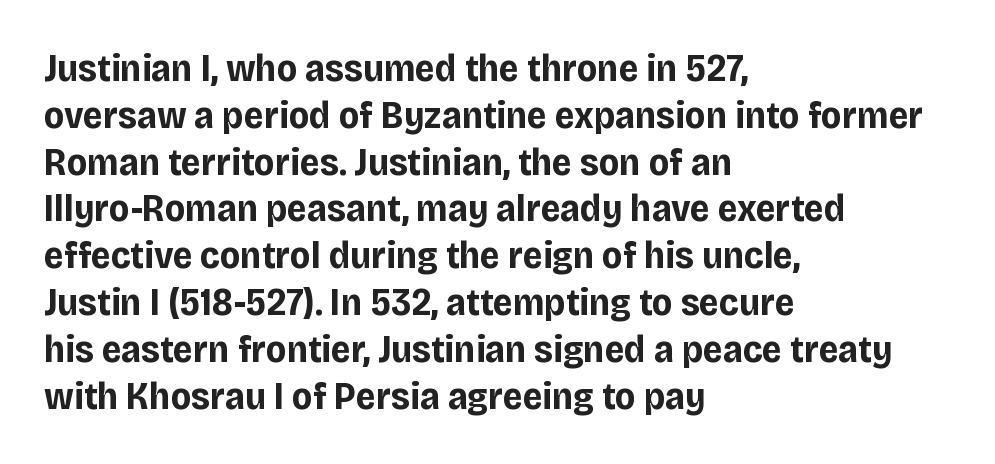
{"serif": "no", "italic": "no", "bold": "yes", "weight": "bold", "width": "normal", "stroke_contrast": "low", "x_height": "large", "monospaced": "no", "underline": "no", "align": "left", "line_spacing_ratio": 1.2, "letter_spacing": "normal", "letter_spacing_em": 0.0, "glyph_px": 39}
